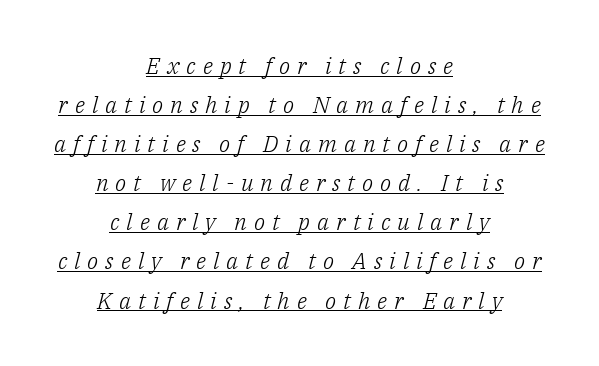
The image shows 23 px text type, italic (leaning right); set centered, normal line spacing (1.7x), unusually wide letter spacing (+0.3 em), underlined.
